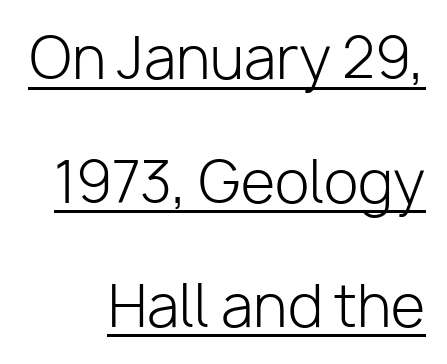
{"serif": "no", "italic": "no", "bold": "no", "weight": "light", "width": "normal", "stroke_contrast": "low", "x_height": "medium", "monospaced": "no", "underline": "yes", "align": "right", "line_spacing": "loose", "line_spacing_ratio": 2.21, "letter_spacing": "normal", "letter_spacing_em": 0.0, "glyph_px": 56}
